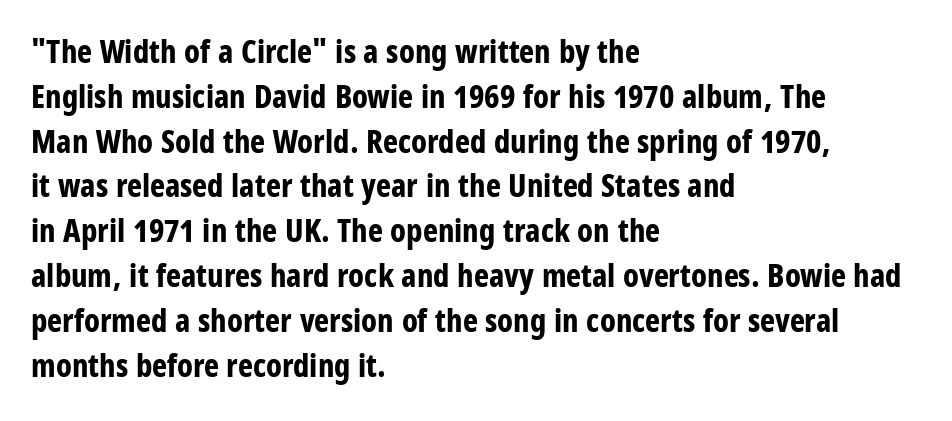
Style check: upright. Standard letterfit; no display-style spreading of the glyphs. Quick note: underline off. This rendering uses left alignment, leaving the right contour irregular.
